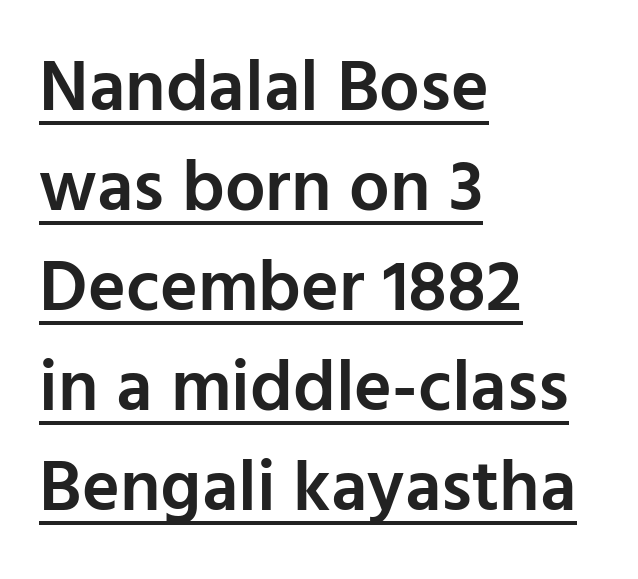
Q: Is the text bold? A: Semi-bold.
Q: Is the text italic (slanted)? A: No, it is upright.
Q: Is the typeface a serif or a sans-serif typeface? A: Sans-serif.
Q: Is the text underlined? A: Yes.
Q: How is the paragraph aligned? A: Left-aligned.
Q: Is the spacing between letters normal or unusually wide? A: Normal.
Q: Is the spacing between lines tight, normal or loose? A: Normal.
Q: Width (condensed, normal, or wide)? A: Normal.
Q: Stroke contrast? A: Low.
Q: x-height? A: Medium.
Q: Monospaced? A: No.
